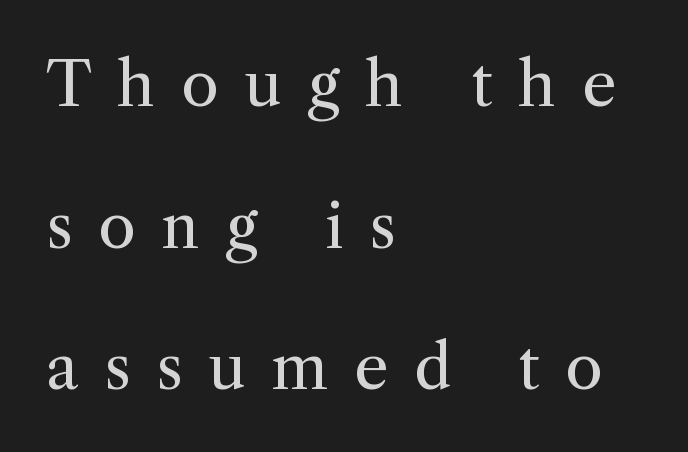
The image shows 61 px regular-weight serif type, upright; set left-aligned, loose line spacing (2.32x), unusually wide letter spacing (+0.42 em), not underlined; medium stroke contrast and a medium x-height.
